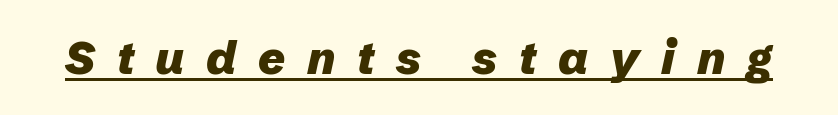
Q: Is the text bold? A: Yes.
Q: Is the text italic (slanted)? A: Yes, it leans right by about 12 degrees.
Q: Is the text underlined? A: Yes.
Q: Is the spacing between letters normal or unusually wide? A: Unusually wide.
Q: Width (condensed, normal, or wide)? A: Normal.
Q: Stroke contrast? A: Low.
Q: x-height? A: Medium.
Q: Monospaced? A: No.
